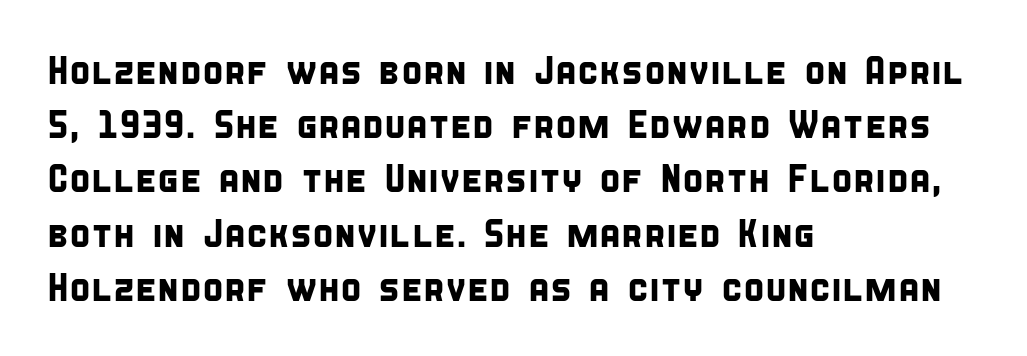
Q: Is the typeface a serif or a sans-serif typeface? A: Sans-serif.
Q: Is the text underlined? A: No.
Q: How is the paragraph aligned? A: Left-aligned.
Q: Is the spacing between letters normal or unusually wide? A: Normal.
Q: Is the spacing between lines tight, normal or loose? A: Normal.
Q: Width (condensed, normal, or wide)? A: Condensed.
Q: Stroke contrast? A: Low.
Q: x-height? A: Large.
Q: Monospaced? A: No.
